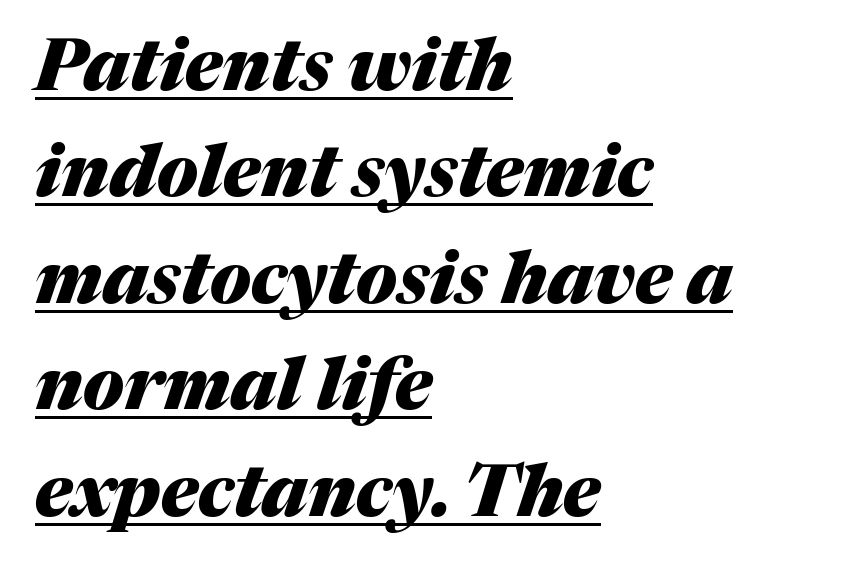
The image shows 71 px heavy type, italic (leaning right); set left-aligned, normal line spacing (1.5x), normal letter spacing, underlined; medium stroke contrast and a medium x-height.
